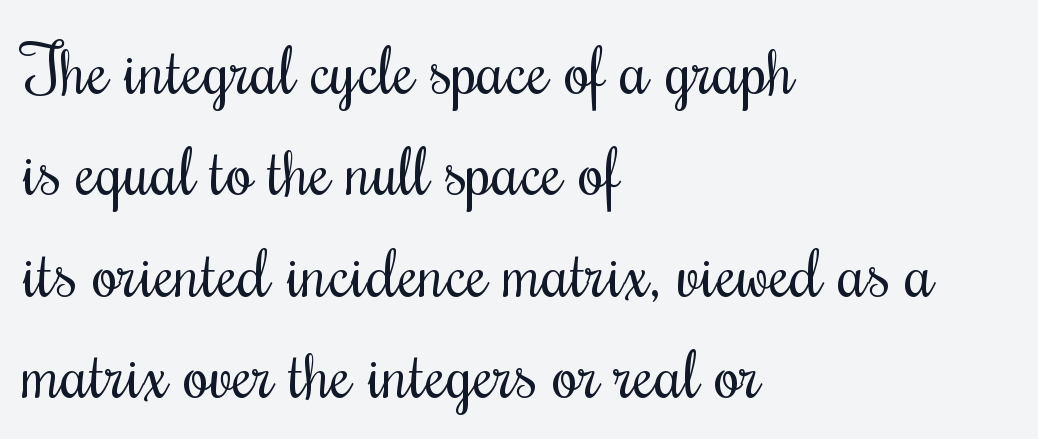
The image shows 68 px regular-weight, condensed serif type; set left-aligned, normal line spacing (1.49x), normal letter spacing, not underlined; medium stroke contrast and a small x-height.
